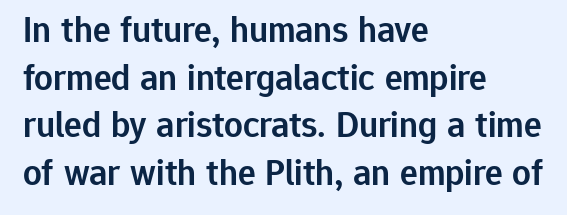
The image shows 37 px semibold sans-serif type, upright; set left-aligned, normal line spacing (1.29x), normal letter spacing, not underlined; low stroke contrast and a medium x-height.
